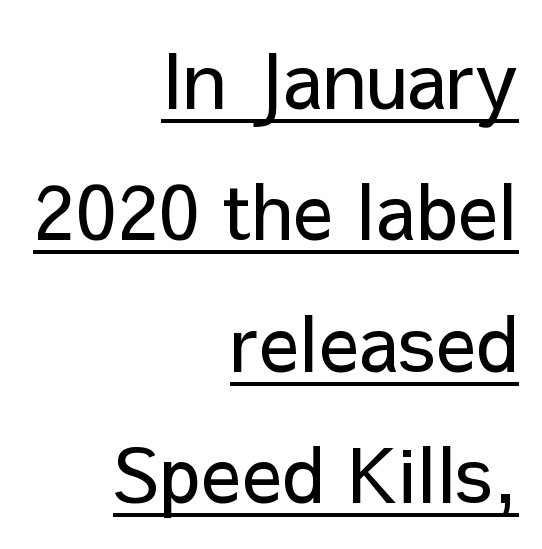
The image shows 76 px regular-weight sans-serif type, upright; set right-aligned, line spacing 1.73x, normal letter spacing, underlined; low stroke contrast and a medium x-height.
